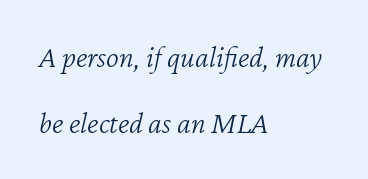
The image shows 31 px light type, italic (leaning right); set left-aligned, loose line spacing (2.12x), normal letter spacing, not underlined; low stroke contrast and a medium x-height.
